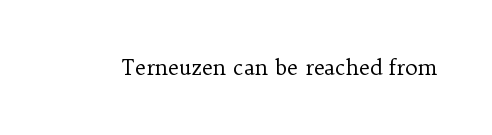
Q: Is the text bold? A: No.
Q: Is the text italic (slanted)? A: No, it is upright.
Q: Is the text underlined? A: No.
Q: Is the spacing between letters normal or unusually wide? A: Normal.
